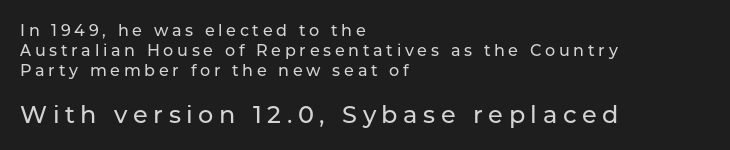
The image shows 24 px text type, upright; set left-aligned, line spacing 1.24x, unusually wide letter spacing (+0.23 em), not underlined; the second (bottom) block is 1.5x larger.
